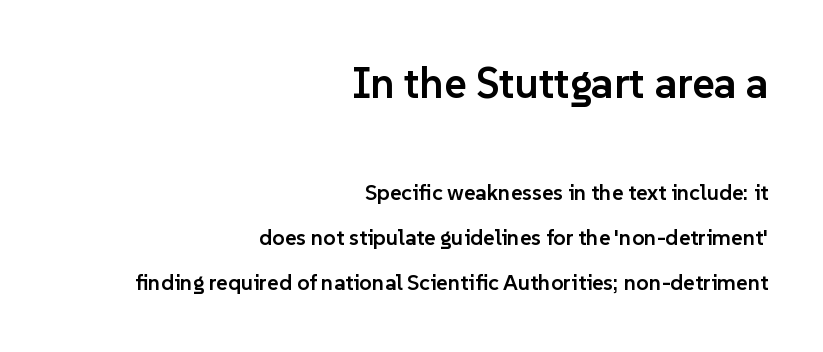
The image shows 43 px semibold sans-serif type, upright; set right-aligned, loose line spacing (2.05x), normal letter spacing, not underlined; the first (top) block is 1.95x larger; low stroke contrast and a medium x-height.
